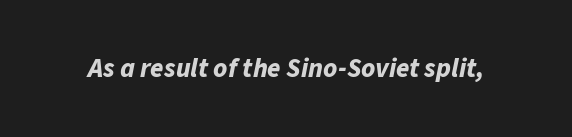
The image shows 27 px bold type, italic (leaning right); set normal letter spacing, not underlined.
